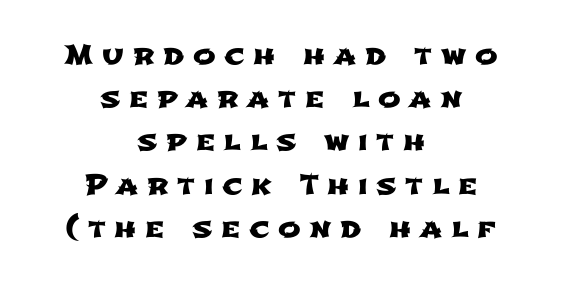
{"underline": "no", "align": "center", "line_spacing": "normal", "line_spacing_ratio": 1.6, "letter_spacing": "wide", "letter_spacing_em": 0.32, "glyph_px": 27}
